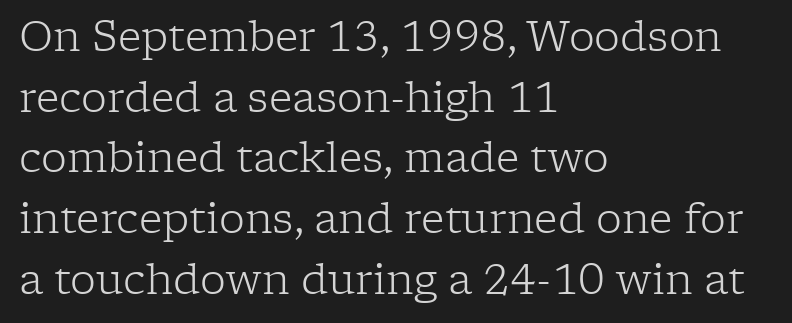
{"serif": "yes", "italic": "no", "bold": "no", "weight": "light", "width": "normal", "stroke_contrast": "low", "x_height": "medium", "monospaced": "no", "underline": "no", "align": "left", "line_spacing": "normal", "line_spacing_ratio": 1.48, "letter_spacing": "normal", "letter_spacing_em": 0.0, "glyph_px": 41}
